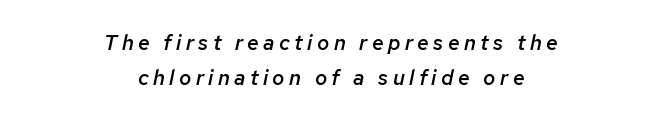
{"italic": "yes", "lean": "right", "slant_degrees": 12, "bold": "semi", "underline": "no", "align": "center", "line_spacing": "normal", "line_spacing_ratio": 1.65, "letter_spacing": "wide", "letter_spacing_em": 0.21, "glyph_px": 21}
